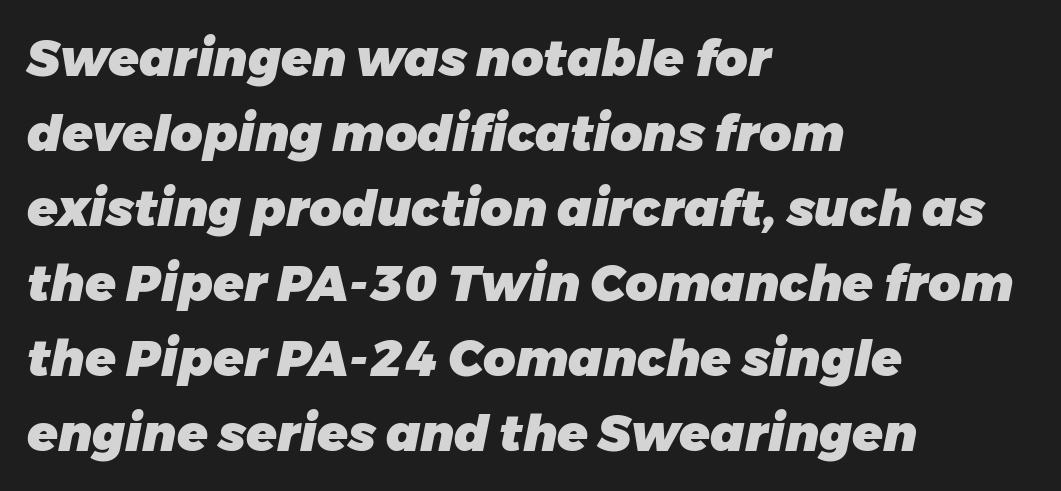
Line beginnings align vertically; line endings do not. Yep, that's italic — everything's leaning. Varying glyph widths throughout — classic text-font behaviour. Bare-footed words on every line. This block has exactly the height ordinary leading produces. Notice how thick the strokes are: this is what a full bold looks like.
